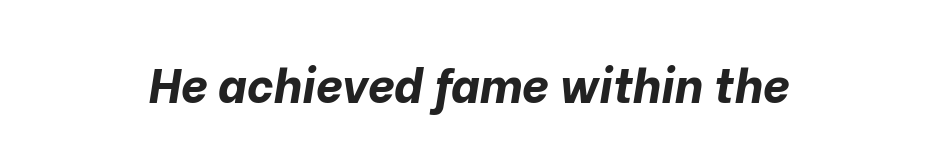
The image shows 47 px bold type, italic (leaning right); set normal letter spacing, not underlined; low stroke contrast and a medium x-height.
